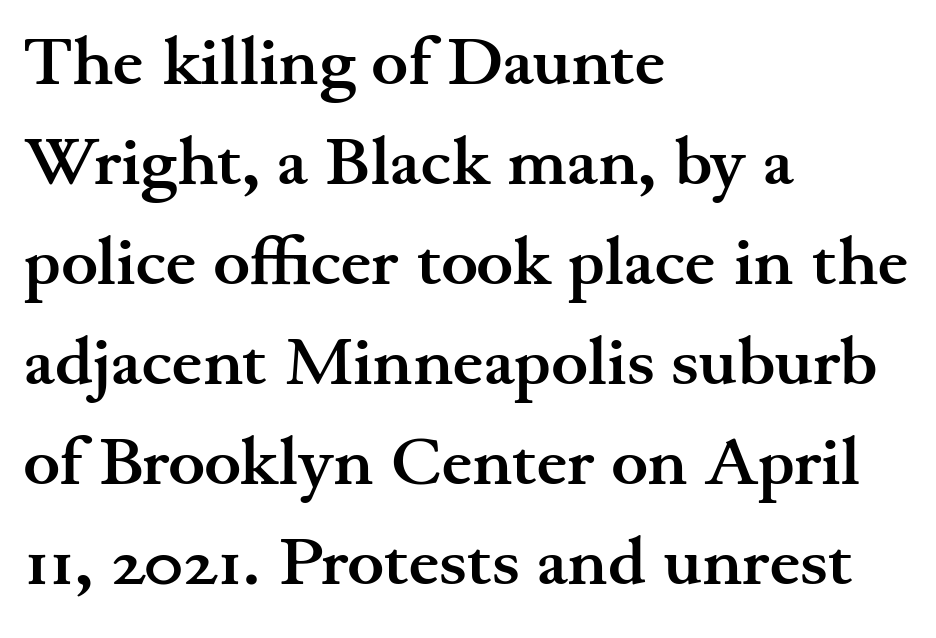
Q: Is the text bold? A: Yes.
Q: Is the text italic (slanted)? A: No, it is upright.
Q: Is the typeface a serif or a sans-serif typeface? A: Serif.
Q: Is the text underlined? A: No.
Q: How is the paragraph aligned? A: Left-aligned.
Q: Is the spacing between letters normal or unusually wide? A: Normal.
Q: Is the spacing between lines tight, normal or loose? A: Normal.
Q: Width (condensed, normal, or wide)? A: Wide.
Q: Stroke contrast? A: Medium.
Q: x-height? A: Small.
Q: Monospaced? A: No.
